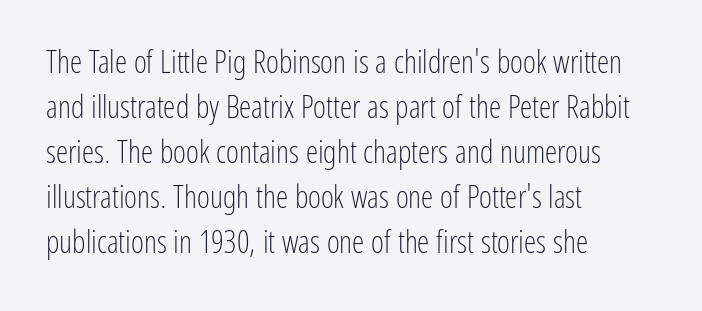
The compositor pushed each line to the left boundary. Horizontal bands of white between lines are of average thickness. The characters are drawn with everyday or finer stroke widths. Quick note: underline off. There is no visible air inserted between adjacent glyphs.
